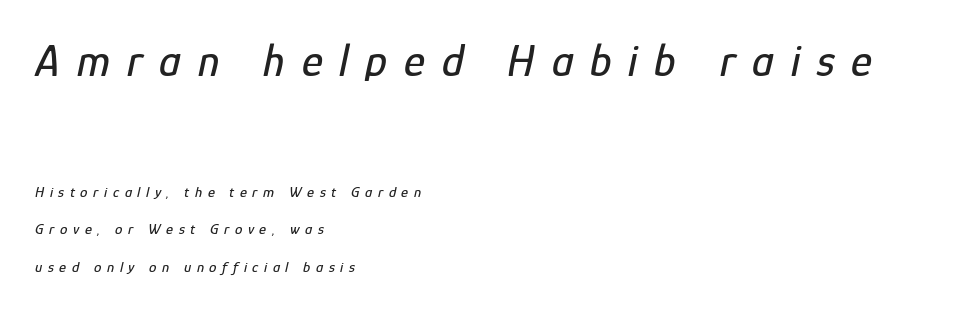
Q: Is the text italic (slanted)? A: Yes, it leans right by about 12 degrees.
Q: Is the text underlined? A: No.
Q: How is the paragraph aligned? A: Left-aligned.
Q: Is the spacing between letters normal or unusually wide? A: Unusually wide.
Q: Is the spacing between lines tight, normal or loose? A: Loose.
Q: Which block of text is set in a larger size, the first (top) or the second (bottom)? A: The first (top) one.
Q: Width (condensed, normal, or wide)? A: Condensed.
Q: Stroke contrast? A: Low.
Q: x-height? A: Medium.
Q: Monospaced? A: No.
